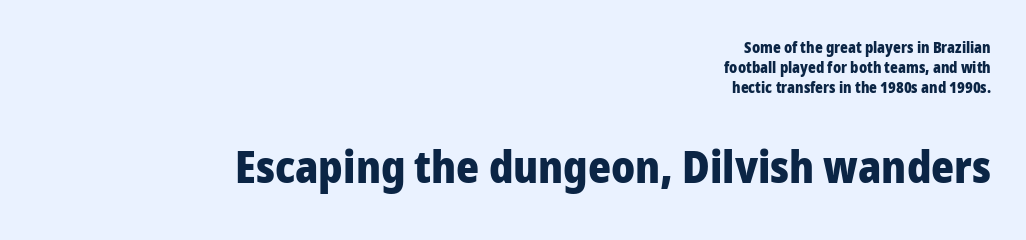
If you drew a line through each stem, it would be perfectly vertical. Is this a fixed-width face? No — the glyphs have proportional, varying widths. In terms of letterform style, serifs are entirely absent. Descenders hang freely into open space. Is there much room between lines? A standard amount, neither cramped nor airy.
